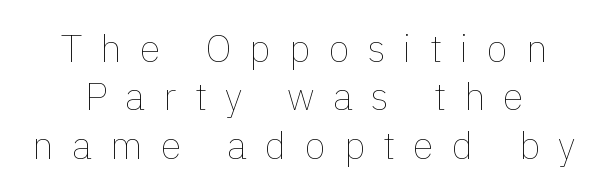
Q: Is the text bold? A: No.
Q: Is the text italic (slanted)? A: No, it is upright.
Q: Is the text underlined? A: No.
Q: Is the spacing between letters normal or unusually wide? A: Unusually wide.
Q: Is the spacing between lines tight, normal or loose? A: Normal.
Q: Width (condensed, normal, or wide)? A: Normal.
Q: x-height? A: Medium.
Q: Monospaced? A: No.
